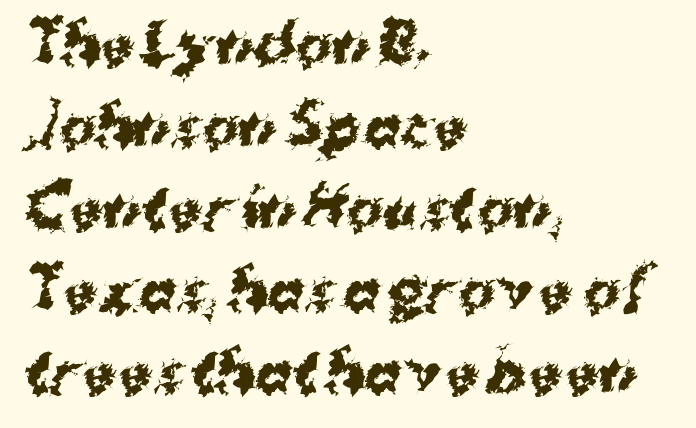
Has an underline been added? It has not. The glyphs have the mass of a bold cut. Students, observe: this is what conventionally led text looks like. The ragged edge is on the right, which tells us the setting is flush left. The face used here is rendered with its standard letterfit.
